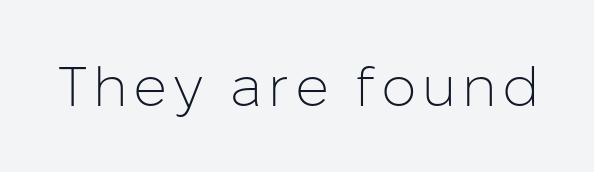
The image shows 56 px light sans-serif type, upright; set not underlined; low stroke contrast and a medium x-height.
